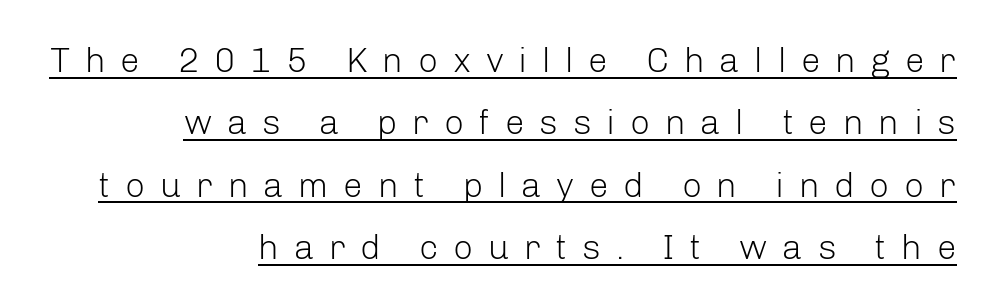
Proportional: the letters do not fall into vertical columns. Bold? No — there's no thickening of the strokes. Compared with undecorated copy, this sample adds a rule below the words. Characters remain perfectly vertical along every line.
